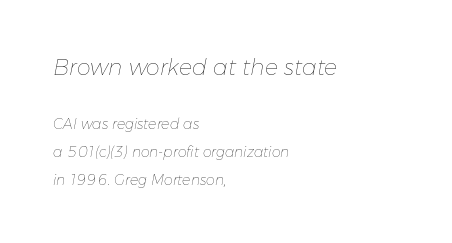
Q: Is the text bold? A: No.
Q: Is the text italic (slanted)? A: Yes, it leans right by about 11 degrees.
Q: Is the text underlined? A: No.
Q: How is the paragraph aligned? A: Left-aligned.
Q: Is the spacing between letters normal or unusually wide? A: Normal.
Q: Is the spacing between lines tight, normal or loose? A: Loose.
Q: Which block of text is set in a larger size, the first (top) or the second (bottom)? A: The first (top) one.
